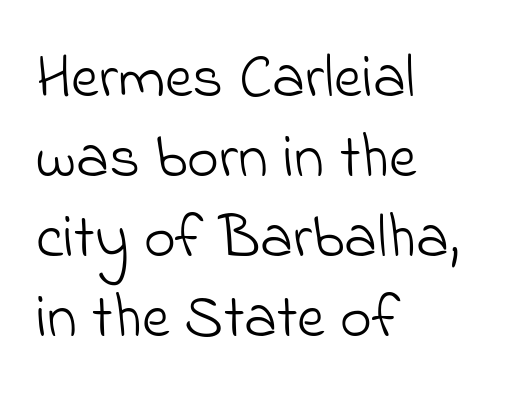
In terms of letterspacing, this is plain default setting. Ink coverage per letter is moderate at most. Where is the straight margin? On the left. Note the varied advance widths — an 'i' is clearly narrower than an 'm'. The font family rendered here belongs to the sans-serif group. Anything drawn beneath the words? Only blank space.
